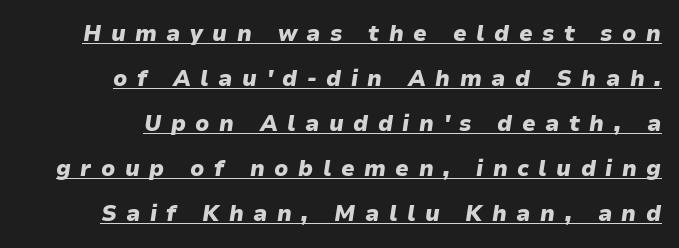
Style check: oblique. Underlined type. One glance says open: line gaps are wider than usual. This is heavy type, rendered in bold. This rendering widens character spacing well past its baseline value.
